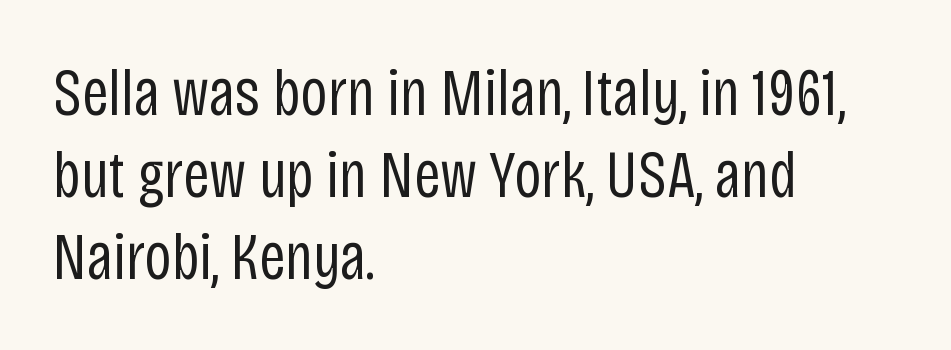
Q: Is the text bold? A: No.
Q: Is the text italic (slanted)? A: No, it is upright.
Q: Is the typeface a serif or a sans-serif typeface? A: Sans-serif.
Q: Is the text underlined? A: No.
Q: How is the paragraph aligned? A: Left-aligned.
Q: Is the spacing between letters normal or unusually wide? A: Normal.
Q: Width (condensed, normal, or wide)? A: Condensed.
Q: Stroke contrast? A: Low.
Q: x-height? A: Large.
Q: Monospaced? A: No.
